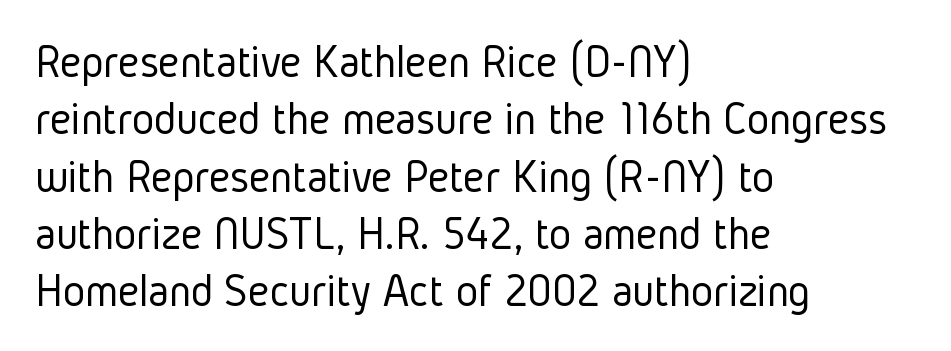
Characters remain perfectly vertical along every line. Check where the strokes stop: nothing finishes them off — pure sans. Underlining? Definitely not there. Bold? No — there's no thickening of the strokes. The line texture is even and compact thanks to regular tracking. Notice how the passage keeps a crisp vertical edge on the left only.
